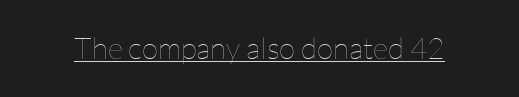
{"italic": "no", "bold": "no", "weight": "thin", "width": "normal", "stroke_contrast": "low", "x_height": "medium", "monospaced": "no", "underline": "yes", "letter_spacing": "normal", "letter_spacing_em": 0.0, "glyph_px": 30}
